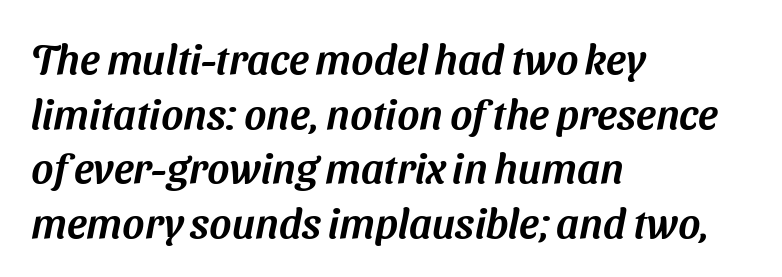
{"serif": "no", "width": "normal", "stroke_contrast": "medium", "x_height": "medium", "monospaced": "no", "underline": "no", "align": "left", "line_spacing": "normal", "line_spacing_ratio": 1.3, "letter_spacing": "normal", "letter_spacing_em": 0.0, "glyph_px": 42}
